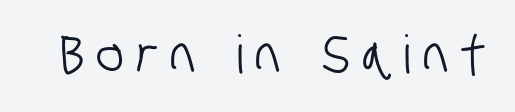
The image shows 53 px condensed sans-serif type; set unusually wide letter spacing (+0.23 em), not underlined; low stroke contrast and a large x-height.
